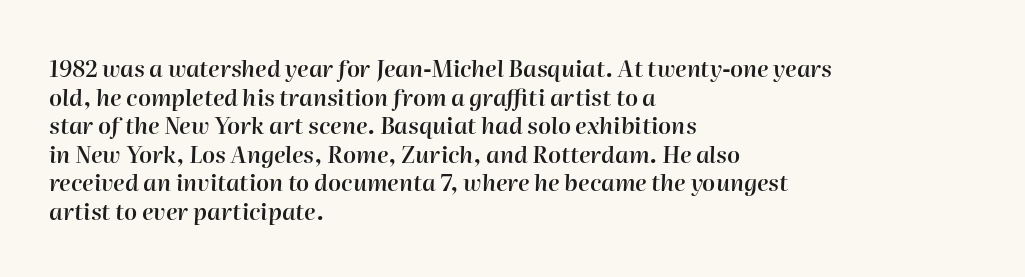
Q: Is the text bold? A: Semi-bold.
Q: Is the text italic (slanted)? A: Yes, it leans right by about 2 degrees.
Q: Is the text underlined? A: No.
Q: How is the paragraph aligned? A: Left-aligned.
Q: Is the spacing between letters normal or unusually wide? A: Normal.
